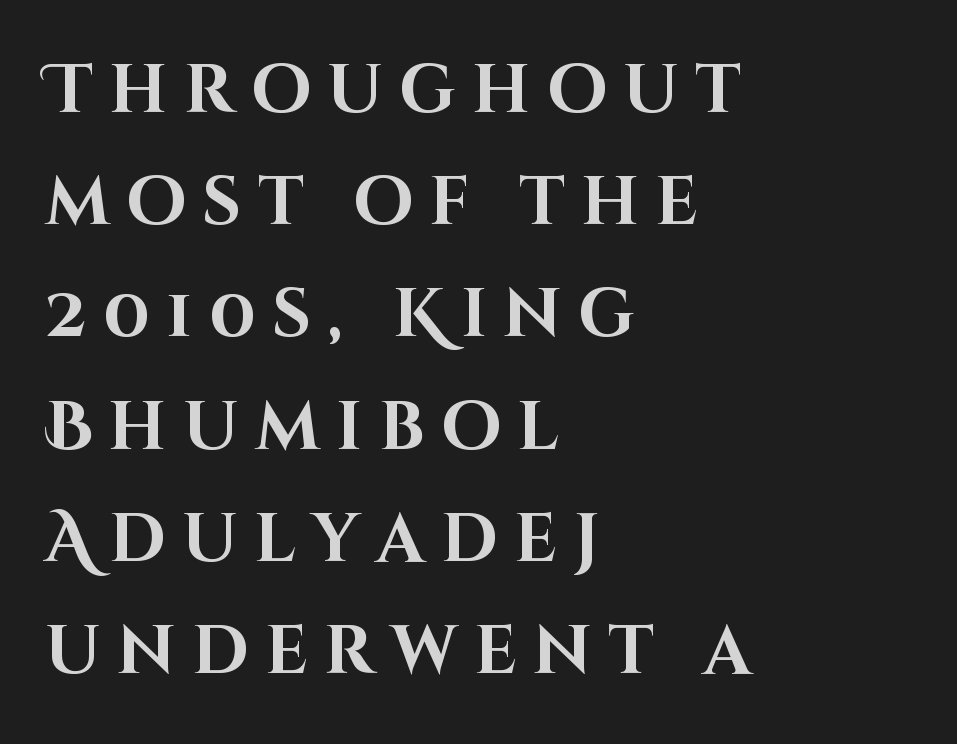
{"serif": "no", "italic": "no", "bold": "yes", "weight": "bold", "width": "normal", "stroke_contrast": "high", "x_height": "large", "monospaced": "no", "underline": "no", "align": "left", "line_spacing": "normal", "line_spacing_ratio": 1.65, "letter_spacing": "wide", "letter_spacing_em": 0.24, "glyph_px": 68}
